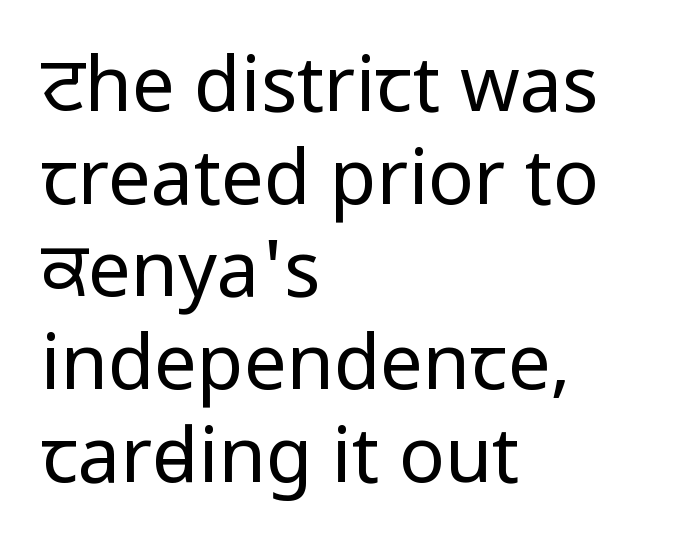
{"serif": "no", "italic": "no", "bold": "no", "weight": "regular", "width": "condensed", "stroke_contrast": "low", "underline": "no", "align": "left", "line_spacing_ratio": 1.22, "letter_spacing": "normal", "letter_spacing_em": 0.0, "glyph_px": 76}
